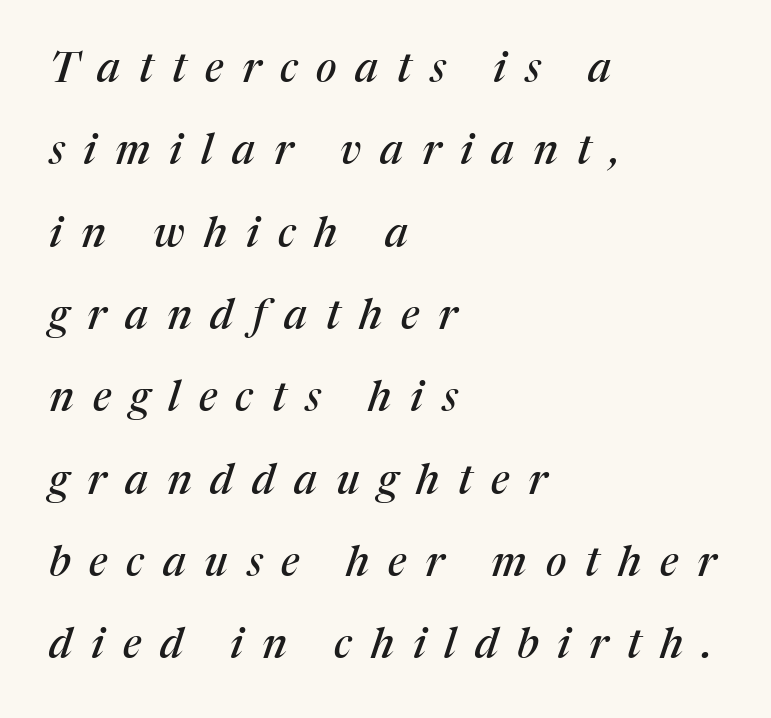
{"serif": "yes", "italic": "yes", "lean": "right", "slant_degrees": 17, "width": "normal", "stroke_contrast": "medium", "x_height": "medium", "monospaced": "no", "underline": "no", "align": "left", "line_spacing": "loose", "line_spacing_ratio": 1.96, "letter_spacing": "wide", "letter_spacing_em": 0.45, "glyph_px": 42}
